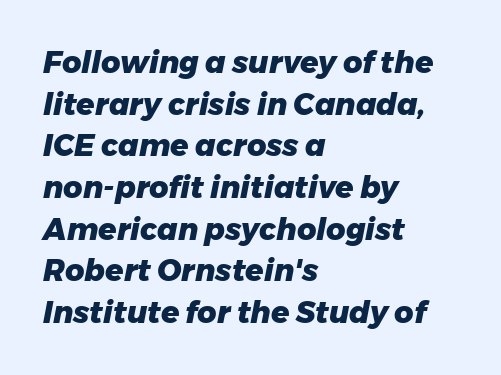
{"italic": "yes", "lean": "right", "slant_degrees": 11, "bold": "yes", "weight": "heavy", "width": "normal", "stroke_contrast": "low", "x_height": "medium", "monospaced": "no", "underline": "no", "align": "left", "line_spacing": "normal", "line_spacing_ratio": 1.39, "letter_spacing": "normal", "letter_spacing_em": 0.0, "glyph_px": 30}
